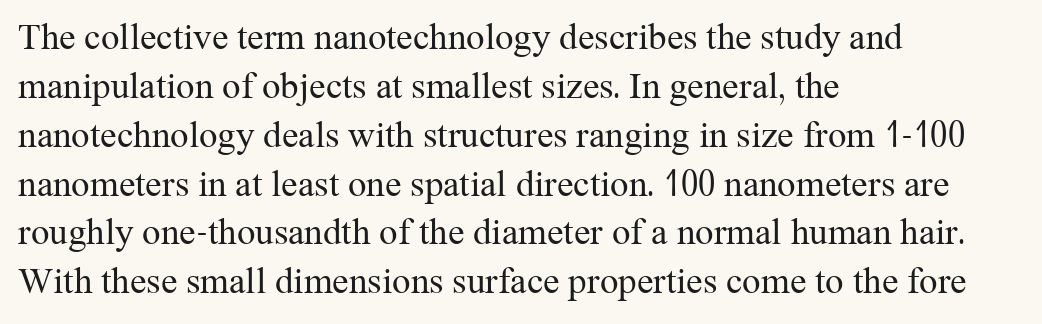
Q: Is the text bold? A: No.
Q: Is the text italic (slanted)? A: No, it is upright.
Q: Is the typeface a serif or a sans-serif typeface? A: Serif.
Q: Is the text underlined? A: No.
Q: How is the paragraph aligned? A: Left-aligned.
Q: Is the spacing between letters normal or unusually wide? A: Normal.
Q: Is the spacing between lines tight, normal or loose? A: Normal.
Q: Width (condensed, normal, or wide)? A: Normal.
Q: Stroke contrast? A: Medium.
Q: x-height? A: Medium.
Q: Monospaced? A: No.
